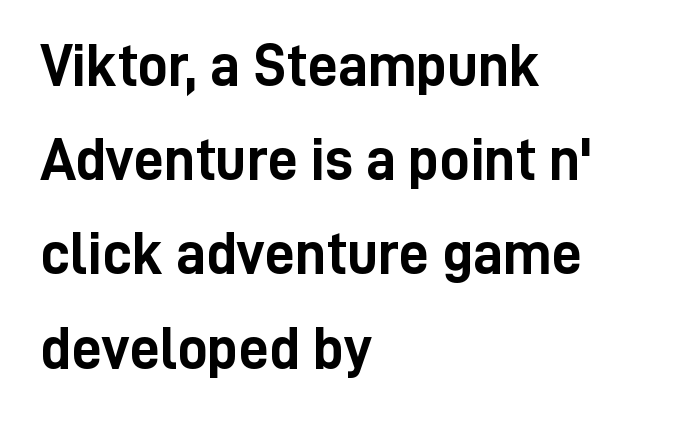
The image shows 60 px semibold, condensed sans-serif type, upright; set left-aligned, normal line spacing (1.57x), normal letter spacing, not underlined; low stroke contrast and a medium x-height.
